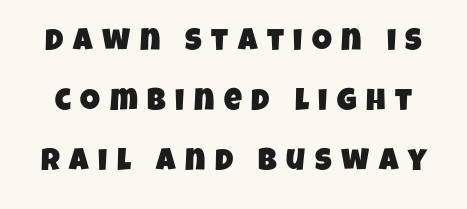
The image shows 31 px condensed sans-serif type; set loose line spacing (1.94x), unusually wide letter spacing (+0.31 em), not underlined; low stroke contrast and a large x-height.
